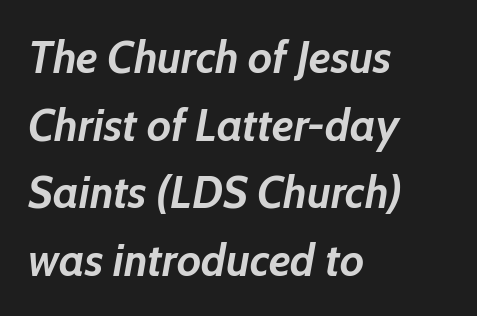
The specimen omits any rule beneath the text block's lines. The rendering uses natural spacing where letterforms have individual widths. Thick stems and heavy bowls — unmistakably bold. This rendering uses left alignment, leaving the right contour irregular.
